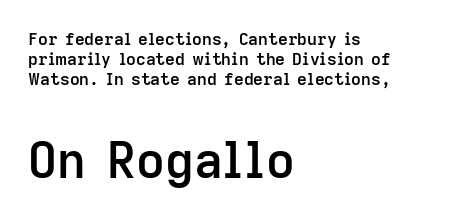
Unlike a traditional serif, this face leaves its strokes unadorned. Casual observation: everything's shoved over to the left. Here the designer chose a conventional face with non-uniform glyph widths. The glyphs have the mass of a demibold cut, below bold. These two chunks differ in scale, with the bottom chunk taking the larger measure.
